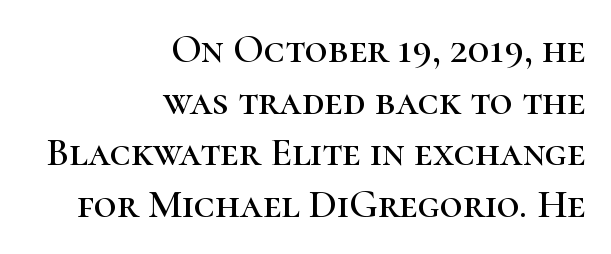
The image shows 40 px serif type, upright; set right-aligned, normal line spacing (1.29x), normal letter spacing, not underlined; high stroke contrast and a medium x-height.
